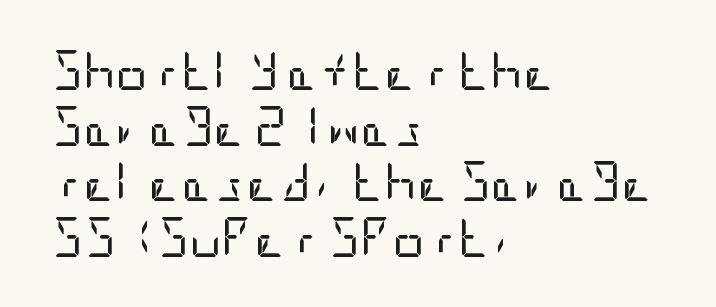
Q: Is the text bold? A: No.
Q: Is the text italic (slanted)? A: No, it is upright.
Q: Is the typeface a serif or a sans-serif typeface? A: Sans-serif.
Q: Is the text underlined? A: No.
Q: How is the paragraph aligned? A: Left-aligned.
Q: Is the spacing between letters normal or unusually wide? A: Normal.
Q: Is the spacing between lines tight, normal or loose? A: Normal.
Q: Width (condensed, normal, or wide)? A: Condensed.
Q: Stroke contrast? A: Low.
Q: x-height? A: Large.
